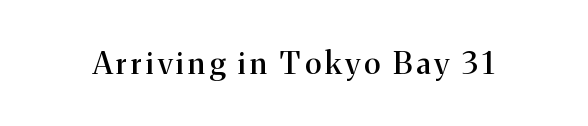
Q: Is the text italic (slanted)? A: No, it is upright.
Q: Is the typeface a serif or a sans-serif typeface? A: Serif.
Q: Is the text underlined? A: No.
Q: Width (condensed, normal, or wide)? A: Normal.
Q: Stroke contrast? A: Medium.
Q: x-height? A: Medium.
Q: Monospaced? A: No.
